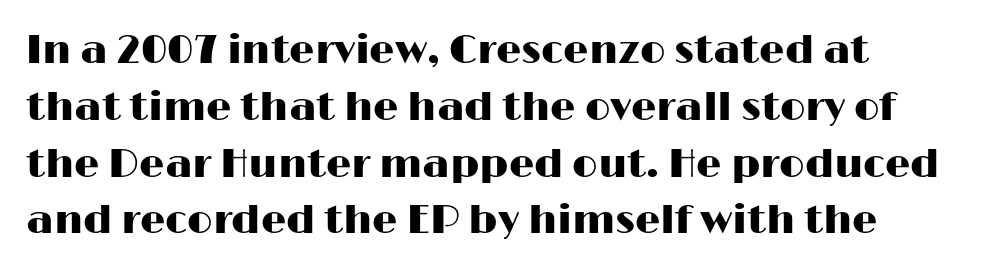
{"serif": "no", "italic": "no", "width": "wide", "stroke_contrast": "high", "x_height": "medium", "monospaced": "no", "underline": "no", "line_spacing": "normal", "line_spacing_ratio": 1.42, "letter_spacing": "normal", "letter_spacing_em": 0.0, "glyph_px": 40}
